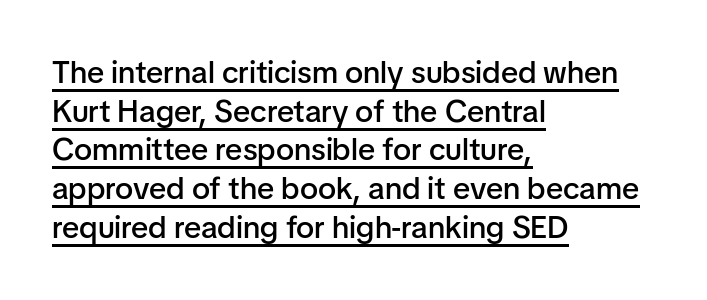
{"serif": "no", "italic": "no", "bold": "semi", "weight": "semibold", "width": "normal", "stroke_contrast": "low", "x_height": "medium", "monospaced": "no", "underline": "yes", "align": "left", "line_spacing": "normal", "line_spacing_ratio": 1.25, "letter_spacing": "normal", "letter_spacing_em": 0.0, "glyph_px": 31}
